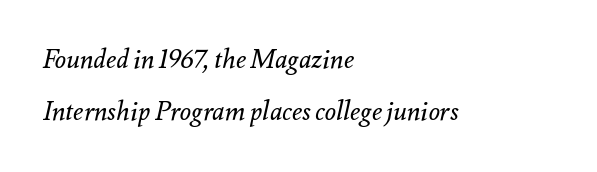
The block of text is sparse from top to bottom, with ample space between rows. The lines are quadded left. Students, note that the glyphs here touch the page at normal intervals. Plain, unruled lines of type. Weight: not bold — regular or lighter. The letters are slanted; this is an italic face.
